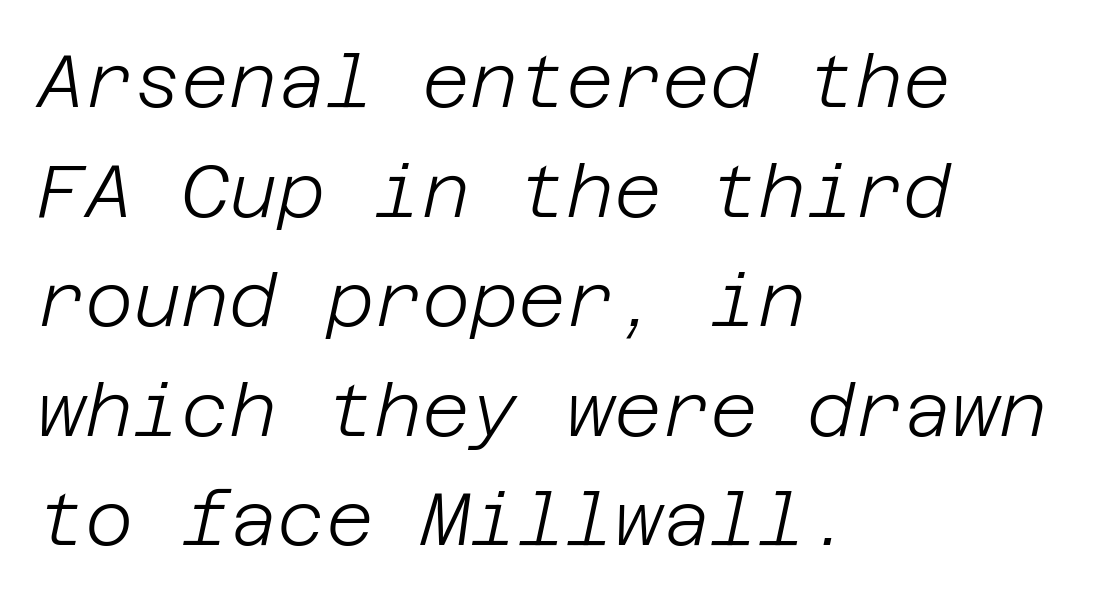
The image shows 74 px light type, italic (leaning right); set left-aligned, normal line spacing (1.48x), normal letter spacing, not underlined; low stroke contrast and a large x-height.
